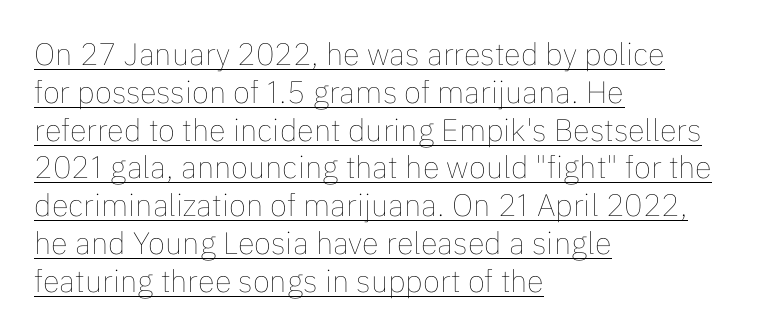
The image shows 31 px thin type, upright; set left-aligned, line spacing 1.22x, normal letter spacing, underlined; low stroke contrast and a medium x-height.
